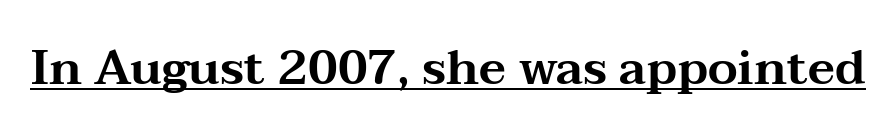
{"serif": "yes", "italic": "no", "width": "wide", "stroke_contrast": "medium", "x_height": "medium", "monospaced": "no", "underline": "yes", "letter_spacing": "normal", "letter_spacing_em": 0.0, "glyph_px": 48}
